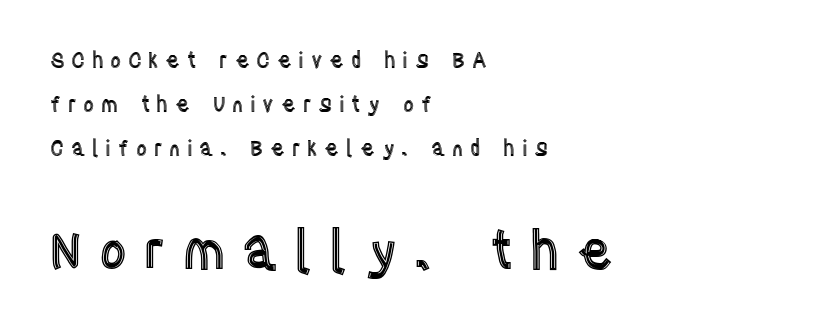
{"italic": "no", "width": "condensed", "x_height": "large", "monospaced": "no", "underline": "no", "align": "left", "line_spacing": "loose", "line_spacing_ratio": 2.1, "letter_spacing": "wide", "letter_spacing_em": 0.32, "larger_block": "second", "size_ratio": 2.52, "glyph_px": 53}
